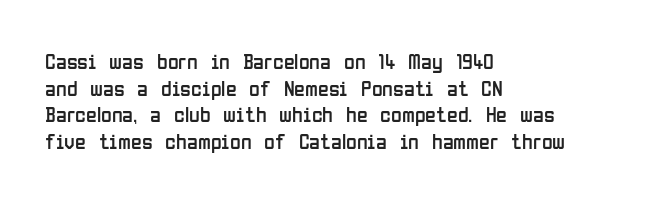
{"italic": "no", "bold": "no", "underline": "no", "align": "left", "line_spacing_ratio": 1.21, "letter_spacing": "normal", "letter_spacing_em": 0.0, "glyph_px": 22}
